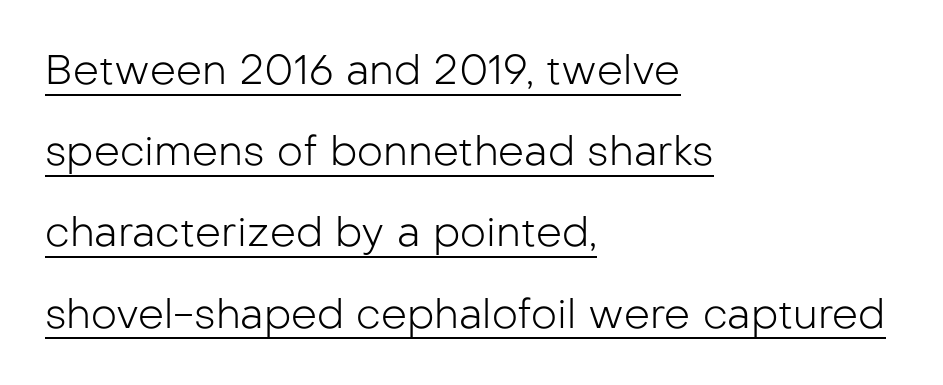
{"serif": "no", "italic": "no", "bold": "no", "weight": "light", "width": "normal", "stroke_contrast": "low", "x_height": "medium", "monospaced": "no", "underline": "yes", "align": "left", "line_spacing": "loose", "line_spacing_ratio": 1.98, "letter_spacing": "normal", "letter_spacing_em": 0.0, "glyph_px": 41}
